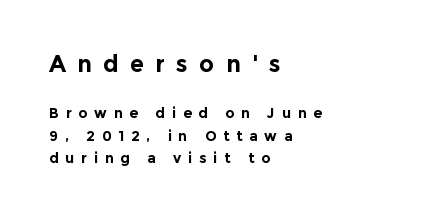
The image shows 23 px bold type, upright; set left-aligned, normal line spacing (1.6x), unusually wide letter spacing (+0.49 em), not underlined; the first (top) block is 1.64x larger.
